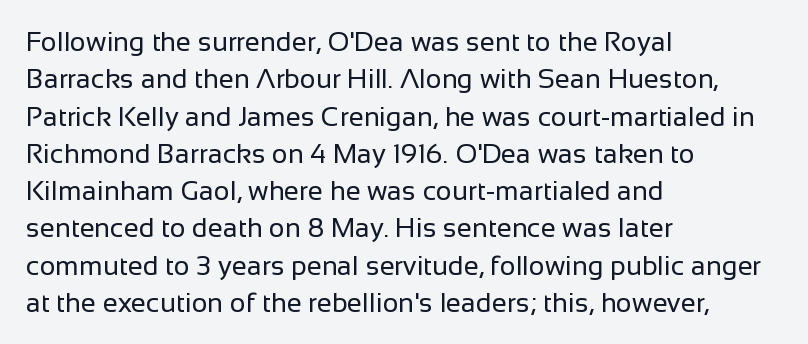
{"italic": "no", "bold": "no", "underline": "no", "align": "left", "line_spacing": "normal", "line_spacing_ratio": 1.38, "letter_spacing": "normal", "letter_spacing_em": 0.0, "glyph_px": 27}
